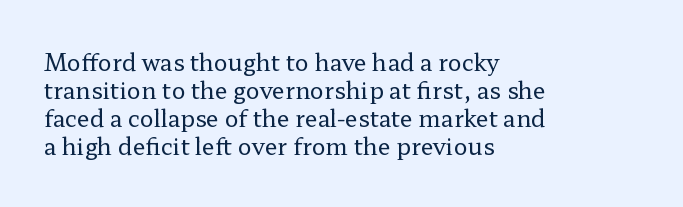
Q: Is the text bold? A: No.
Q: Is the text italic (slanted)? A: No, it is upright.
Q: Is the text underlined? A: No.
Q: How is the paragraph aligned? A: Left-aligned.
Q: Is the spacing between letters normal or unusually wide? A: Normal.
